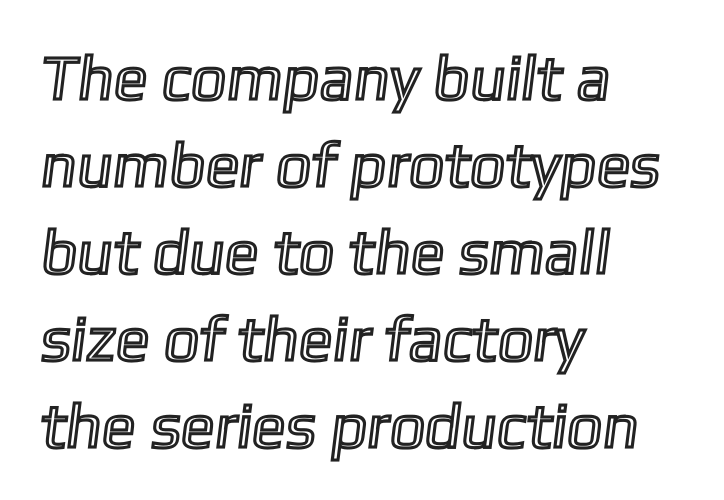
Q: Is the text underlined? A: No.
Q: How is the paragraph aligned? A: Left-aligned.
Q: Is the spacing between letters normal or unusually wide? A: Normal.
Q: Is the spacing between lines tight, normal or loose? A: Normal.
Q: Width (condensed, normal, or wide)? A: Normal.
Q: x-height? A: Medium.
Q: Monospaced? A: No.
